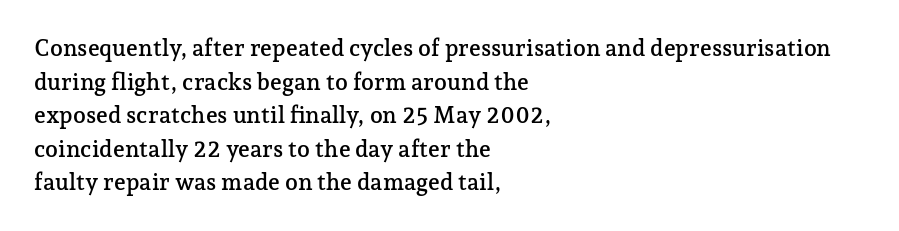
Q: Is the text italic (slanted)? A: No, it is upright.
Q: Is the text underlined? A: No.
Q: How is the paragraph aligned? A: Left-aligned.
Q: Is the spacing between letters normal or unusually wide? A: Normal.
Q: Is the spacing between lines tight, normal or loose? A: Normal.
